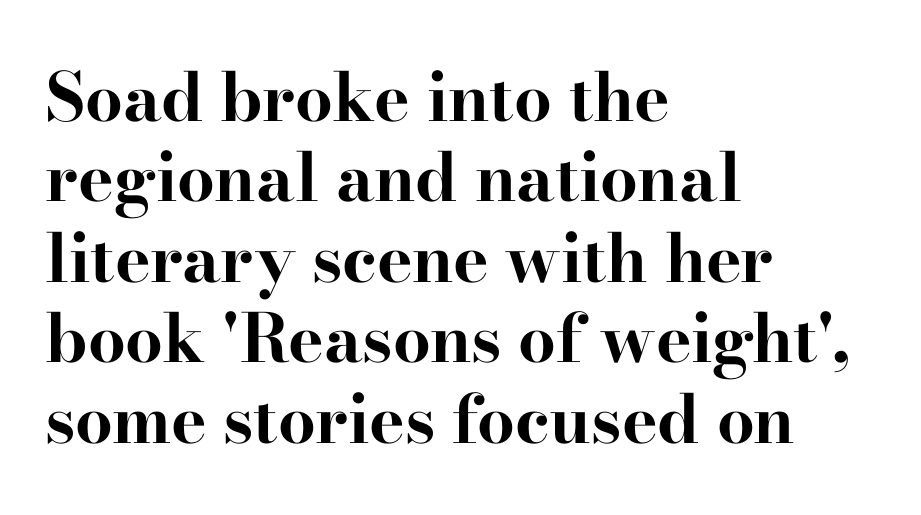
The text block is weighted toward the left margin, trailing off unevenly rightward. You could not count columns in this text — the font is proportionally spaced. The rendering uses a bold face; every stroke is thick and dark. Is the letter spacing exaggerated? No — it looks like the ordinary default. The specimen omits any rule beneath the text block's lines.
